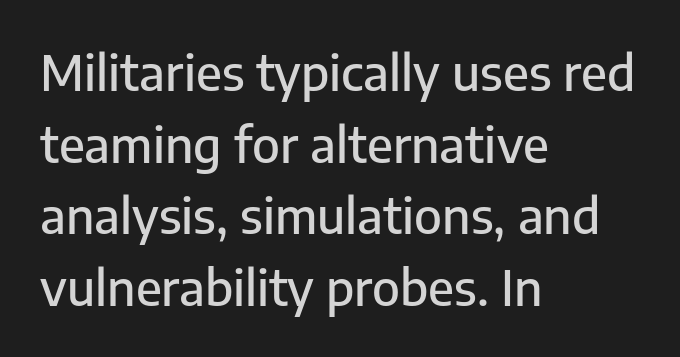
Q: Is the text italic (slanted)? A: No, it is upright.
Q: Is the typeface a serif or a sans-serif typeface? A: Sans-serif.
Q: Is the text underlined? A: No.
Q: How is the paragraph aligned? A: Left-aligned.
Q: Is the spacing between letters normal or unusually wide? A: Normal.
Q: Is the spacing between lines tight, normal or loose? A: Normal.
Q: Width (condensed, normal, or wide)? A: Normal.
Q: Stroke contrast? A: Low.
Q: x-height? A: Medium.
Q: Monospaced? A: No.
